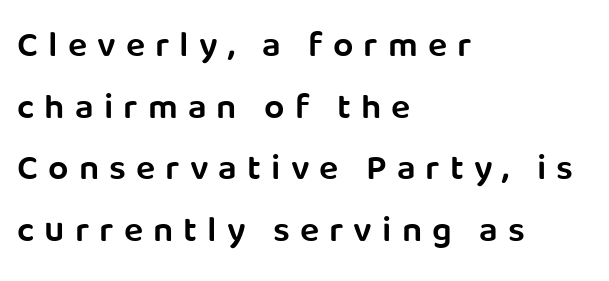
Q: Is the text bold? A: Semi-bold.
Q: Is the text italic (slanted)? A: No, it is upright.
Q: Is the typeface a serif or a sans-serif typeface? A: Sans-serif.
Q: Is the text underlined? A: No.
Q: How is the paragraph aligned? A: Left-aligned.
Q: Is the spacing between letters normal or unusually wide? A: Unusually wide.
Q: Width (condensed, normal, or wide)? A: Normal.
Q: Stroke contrast? A: Low.
Q: x-height? A: Large.
Q: Monospaced? A: No.
